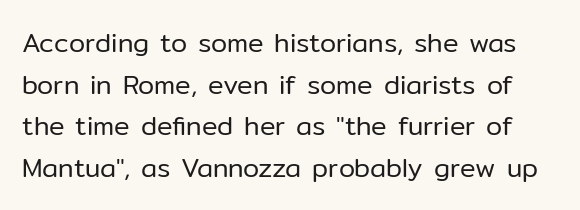
Q: Is the text bold? A: No.
Q: Is the text italic (slanted)? A: No, it is upright.
Q: Is the text underlined? A: No.
Q: Is the spacing between letters normal or unusually wide? A: Normal.
Q: Is the spacing between lines tight, normal or loose? A: Normal.
